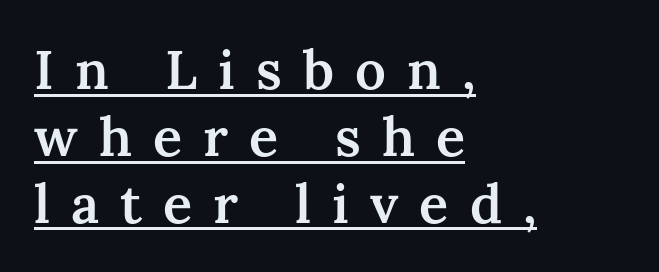
{"serif": "yes", "italic": "no", "bold": "semi", "weight": "semibold", "width": "normal", "stroke_contrast": "medium", "x_height": "medium", "monospaced": "no", "underline": "yes", "align": "left", "line_spacing_ratio": 1.24, "letter_spacing": "wide", "letter_spacing_em": 0.39, "glyph_px": 54}
